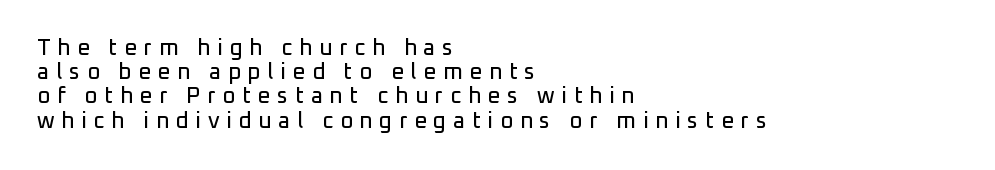
Plain, unruled lines of type. A typesetter would call this leading minimal, almost set solid. Characters remain perfectly vertical along every line. Compared with typical body copy, the letter spacing here is much looser. A classic flush-left, rag-right setting is used for this passage.
